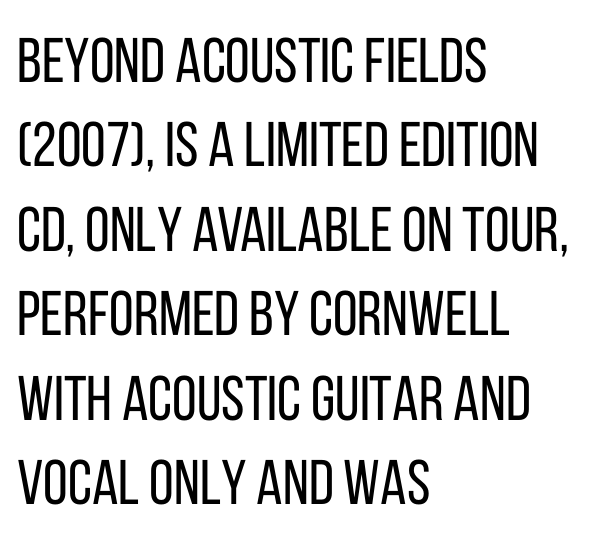
Spacing verdict: proportional, widths tailored to each character. The face used here is a sans, in the tradition of grotesques and geometrics. Baseline-to-baseline distance is the conventional proportion of letter height. Tracking value appears to be zero — textbook default spacing. Clear beneath every line of the passage. The letters look calm and open, with moderate or lighter stems.
